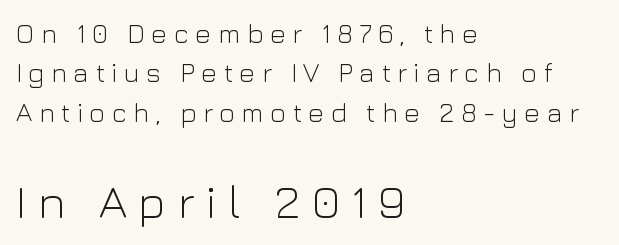
Is there much room between lines? A standard amount, neither cramped nor airy. Stem width sits at or under what a default text font uses. This rendering widens character spacing well past its baseline value. The specimen omits any rule beneath the text block's lines.
